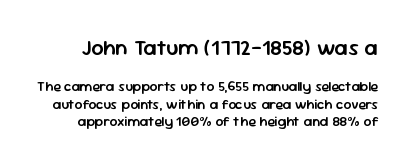
The image shows 22 px text type, upright; set line spacing 1.22x, normal letter spacing, not underlined; the first (top) block is 1.57x larger.
